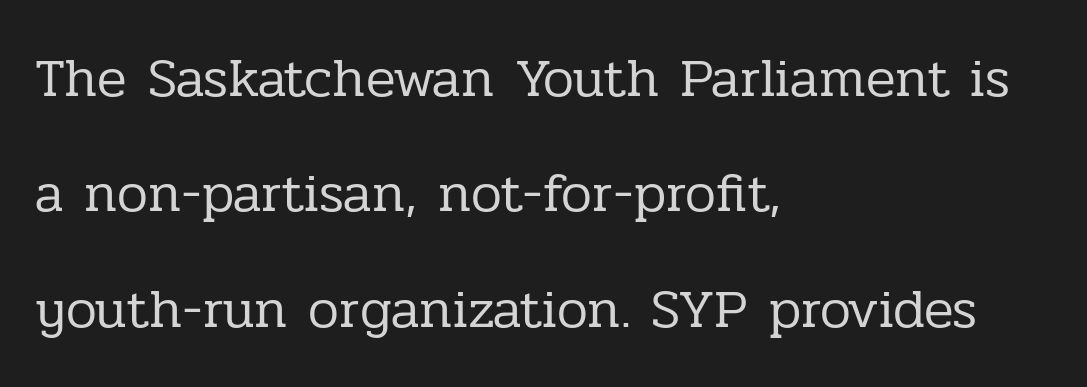
Q: Is the text bold? A: No.
Q: Is the text italic (slanted)? A: No, it is upright.
Q: Is the typeface a serif or a sans-serif typeface? A: Serif.
Q: Is the text underlined? A: No.
Q: How is the paragraph aligned? A: Left-aligned.
Q: Is the spacing between letters normal or unusually wide? A: Normal.
Q: Is the spacing between lines tight, normal or loose? A: Loose.
Q: Width (condensed, normal, or wide)? A: Normal.
Q: Stroke contrast? A: Low.
Q: x-height? A: Medium.
Q: Monospaced? A: No.
